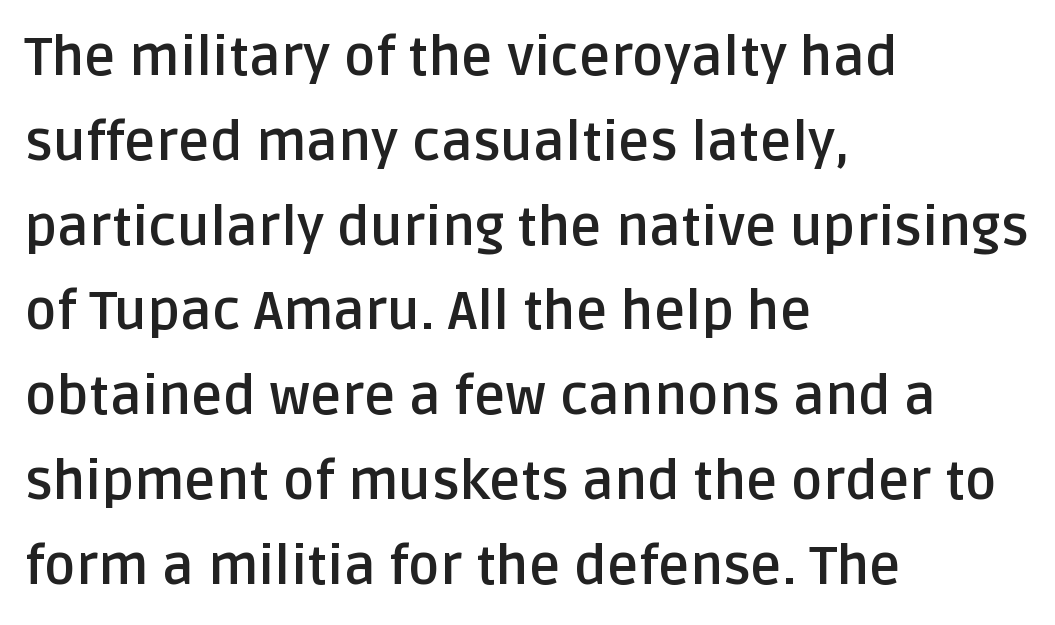
Q: Is the text bold? A: Yes.
Q: Is the text italic (slanted)? A: No, it is upright.
Q: Is the typeface a serif or a sans-serif typeface? A: Sans-serif.
Q: Is the text underlined? A: No.
Q: How is the paragraph aligned? A: Left-aligned.
Q: Is the spacing between letters normal or unusually wide? A: Normal.
Q: Is the spacing between lines tight, normal or loose? A: Normal.
Q: Width (condensed, normal, or wide)? A: Normal.
Q: Stroke contrast? A: Low.
Q: x-height? A: Large.
Q: Monospaced? A: No.
